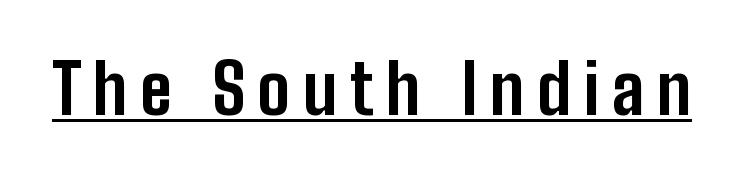
The image shows 69 px bold, condensed sans-serif type, upright; set underlined; low stroke contrast and a medium x-height.
